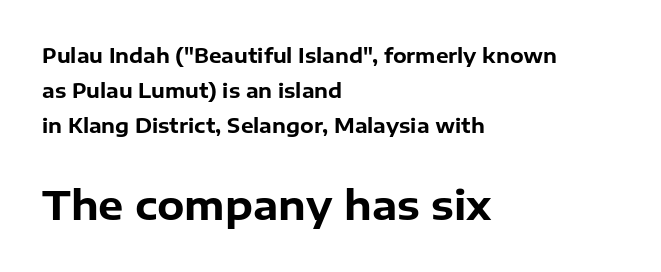
Q: Is the text bold? A: Yes.
Q: Is the text italic (slanted)? A: No, it is upright.
Q: Is the typeface a serif or a sans-serif typeface? A: Sans-serif.
Q: Is the text underlined? A: No.
Q: How is the paragraph aligned? A: Left-aligned.
Q: Is the spacing between letters normal or unusually wide? A: Normal.
Q: Which block of text is set in a larger size, the first (top) or the second (bottom)? A: The second (bottom) one.
Q: Width (condensed, normal, or wide)? A: Normal.
Q: Stroke contrast? A: Low.
Q: x-height? A: Medium.
Q: Monospaced? A: No.
